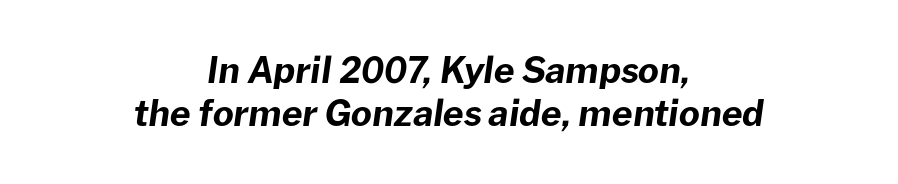
{"italic": "yes", "lean": "right", "slant_degrees": 8, "bold": "yes", "weight": "bold", "width": "normal", "stroke_contrast": "low", "x_height": "medium", "monospaced": "no", "underline": "no", "align": "center", "line_spacing_ratio": 1.2, "letter_spacing": "normal", "letter_spacing_em": 0.0, "glyph_px": 36}
